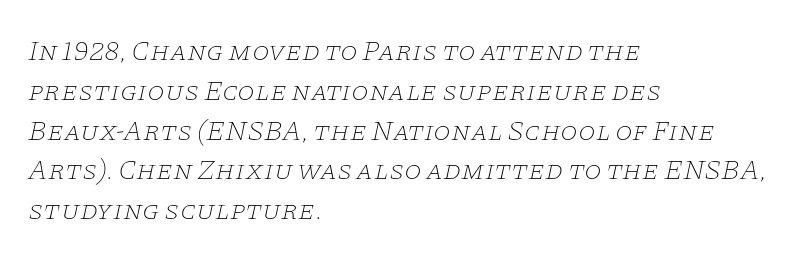
The designer went with a serif here, giving each stem small feet. Emphasis-style slanted type is in use. Vertically, the passage feels balanced, rows spaced as you'd expect. The face used here is proportionally spaced, like ordinary book or web type.
